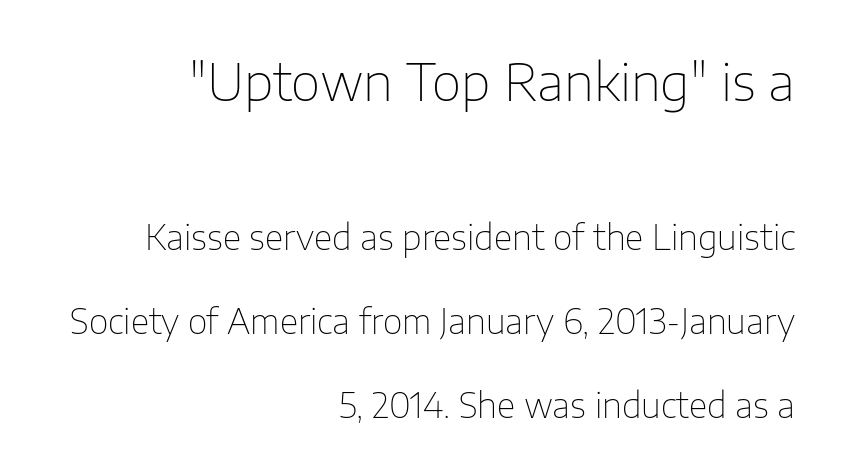
{"serif": "no", "italic": "no", "bold": "no", "weight": "thin", "width": "normal", "stroke_contrast": "low", "x_height": "medium", "monospaced": "no", "underline": "no", "align": "right", "line_spacing": "loose", "line_spacing_ratio": 2.46, "letter_spacing": "normal", "letter_spacing_em": 0.0, "larger_block": "first", "size_ratio": 1.5, "glyph_px": 51}
